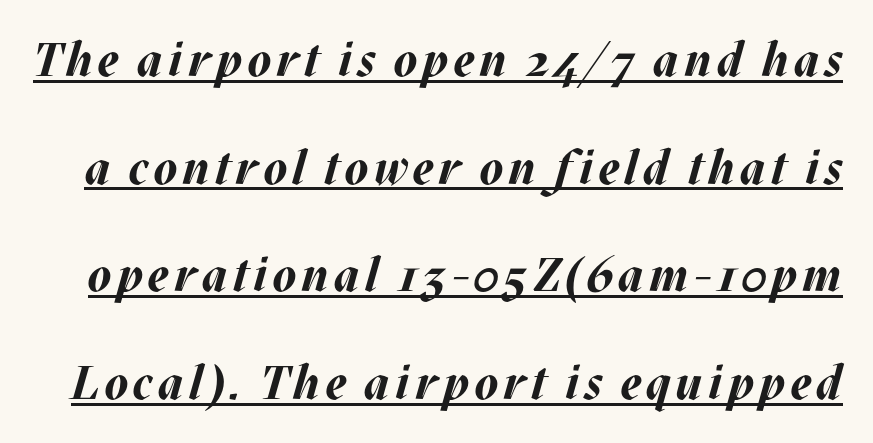
The image shows 47 px bold type, italic (leaning right); set loose line spacing (2.29x), underlined; medium stroke contrast and a large x-height.
